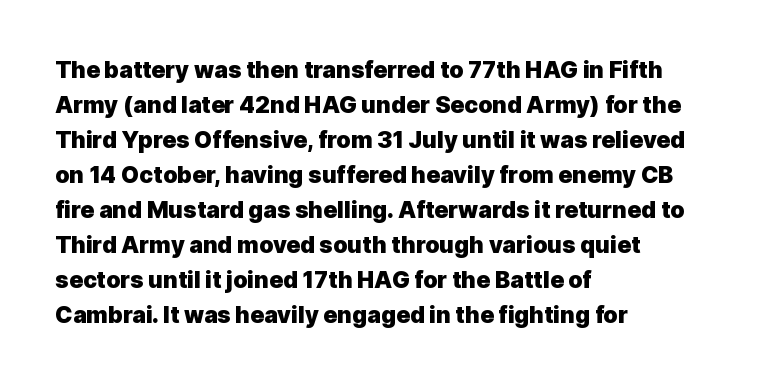
A normal amount of white space separates one row of letters from the next. The lines in this sample share a left origin and differ only in where they stop. Characters follow at the spacing the type designer built in. In terms of weight, the rendering is a true, heavy bold.
